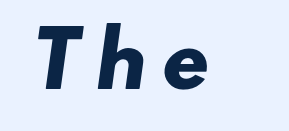
A typesetter would call this proportional, since set widths differ per character. Plenty of ink on the page — the face is bold. Type without underlining. The glyphs in this specimen are sans serif.
